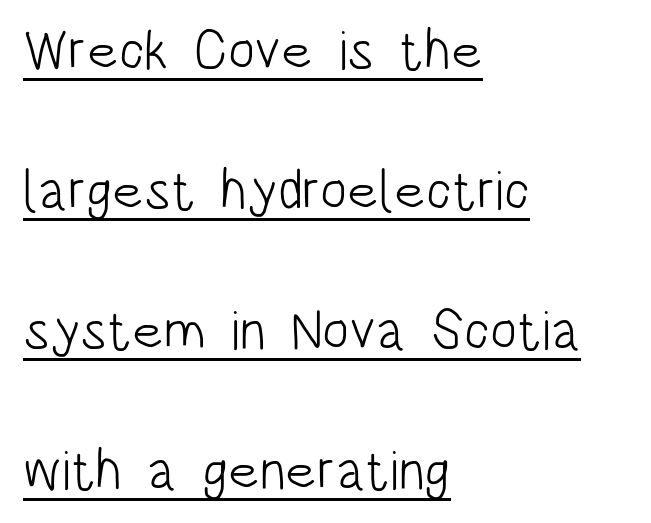
{"serif": "no", "italic": "no", "bold": "no", "weight": "light", "width": "condensed", "stroke_contrast": "low", "x_height": "large", "monospaced": "no", "underline": "yes", "align": "left", "line_spacing": "loose", "line_spacing_ratio": 2.5, "letter_spacing": "normal", "letter_spacing_em": 0.0, "glyph_px": 56}
